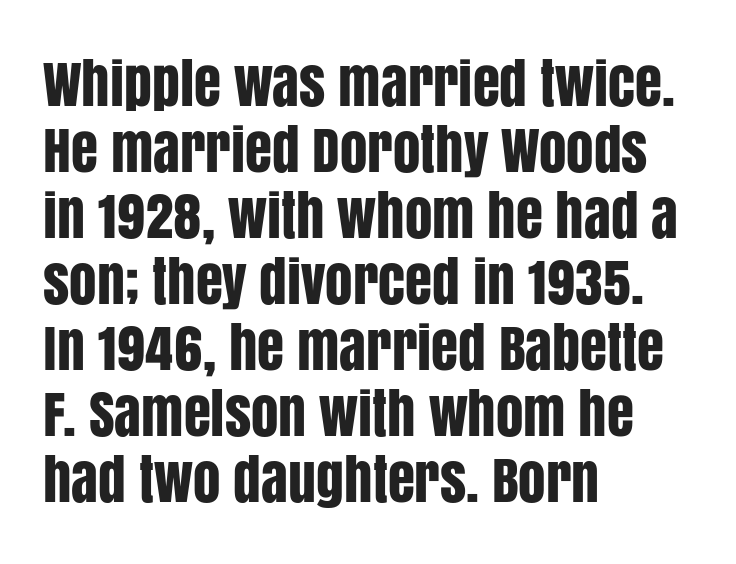
The image shows 55 px condensed sans-serif type, upright; set left-aligned, line spacing 1.2x, normal letter spacing, not underlined; low stroke contrast and a large x-height.
